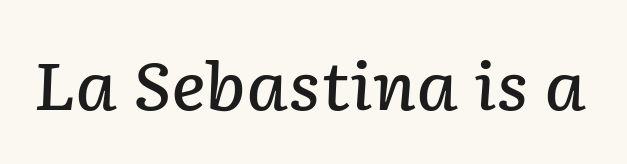
{"italic": "yes", "lean": "right", "slant_degrees": 2, "bold": "semi", "weight": "semibold", "width": "normal", "stroke_contrast": "low", "x_height": "medium", "monospaced": "no", "underline": "no", "letter_spacing": "normal", "letter_spacing_em": 0.0, "glyph_px": 65}
